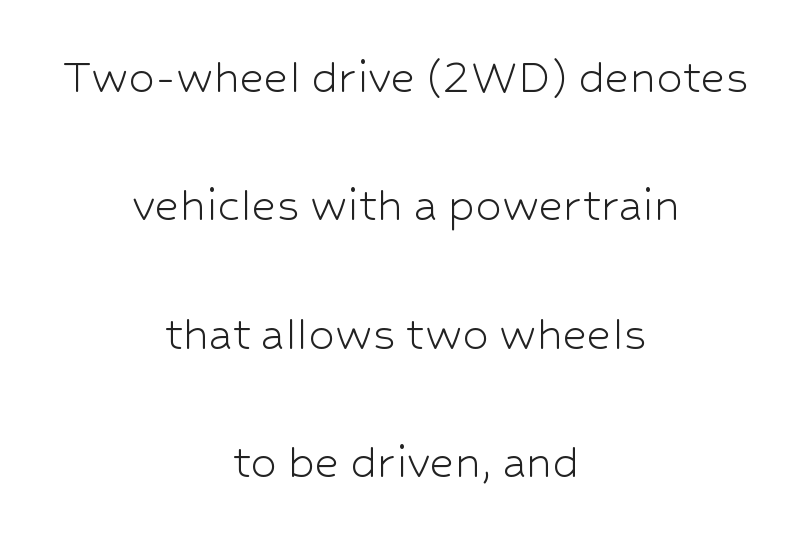
Q: Is the text bold? A: No.
Q: Is the text italic (slanted)? A: No, it is upright.
Q: Is the typeface a serif or a sans-serif typeface? A: Sans-serif.
Q: Is the text underlined? A: No.
Q: How is the paragraph aligned? A: Centered.
Q: Is the spacing between letters normal or unusually wide? A: Normal.
Q: Is the spacing between lines tight, normal or loose? A: Loose.
Q: Width (condensed, normal, or wide)? A: Normal.
Q: Stroke contrast? A: Low.
Q: x-height? A: Medium.
Q: Monospaced? A: No.
